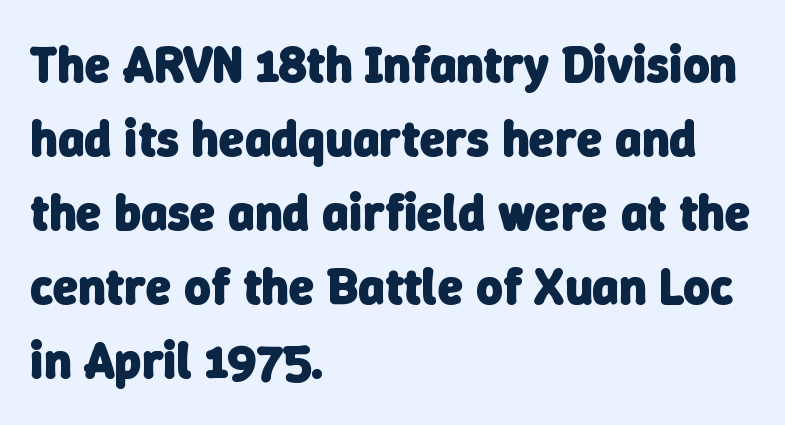
{"serif": "no", "bold": "yes", "weight": "heavy", "width": "normal", "stroke_contrast": "low", "x_height": "medium", "monospaced": "no", "underline": "no", "align": "left", "line_spacing": "normal", "line_spacing_ratio": 1.45, "letter_spacing": "normal", "letter_spacing_em": 0.0, "glyph_px": 51}
